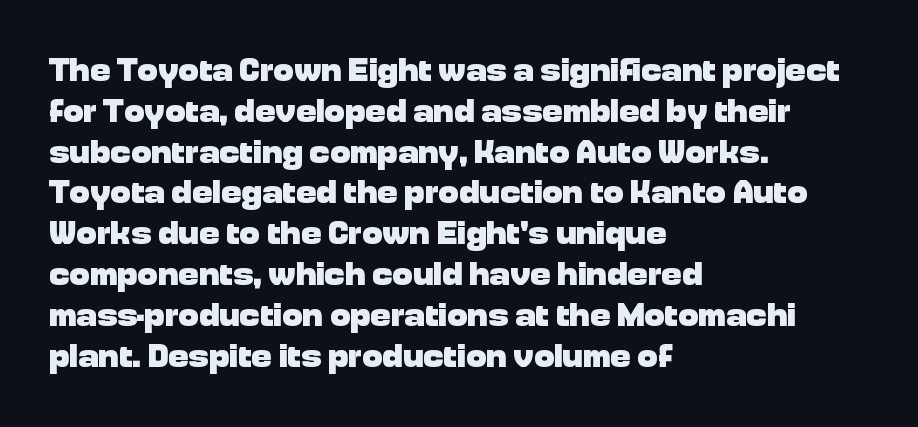
Typographic density is high because the face is bold. Teacher's note: observe the even left margin — that is flush-left alignment. Look at the tracking — it's just the regular setting, nothing added. The glyphs are unaccompanied by any horizontal stroke below them. The axis of the letterforms is exactly vertical. Does the type have serifs? No, each stem ends abruptly.
